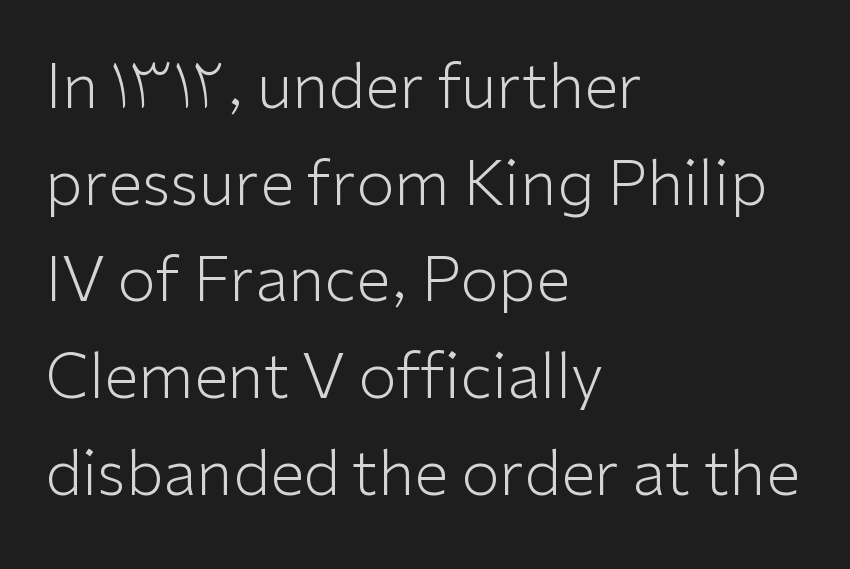
The text block is weighted toward the left margin, trailing off unevenly rightward. A quiet, ordinary-to-light weight characterises the typeface. The designer left line spacing at the default. Inter-character spacing is left at the font's built-in metrics. Vertical strokes here are truly vertical. A clean baseline with only descenders dipping below it.
